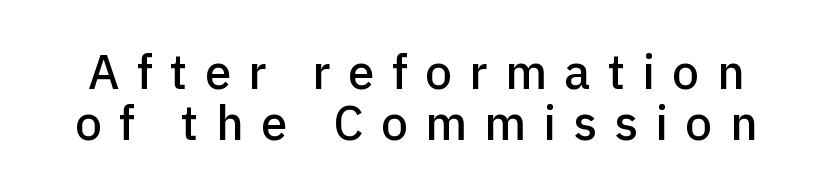
{"serif": "no", "italic": "no", "width": "normal", "stroke_contrast": "low", "x_height": "medium", "monospaced": "no", "underline": "no", "line_spacing": "tight", "line_spacing_ratio": 1.07, "letter_spacing": "wide", "letter_spacing_em": 0.36, "glyph_px": 48}
